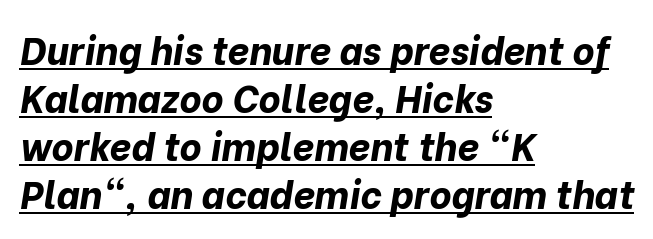
{"italic": "yes", "lean": "right", "slant_degrees": 10, "bold": "yes", "weight": "bold", "width": "normal", "stroke_contrast": "low", "x_height": "medium", "monospaced": "no", "underline": "yes", "align": "left", "line_spacing": "normal", "line_spacing_ratio": 1.26, "letter_spacing": "normal", "letter_spacing_em": 0.0, "glyph_px": 38}
